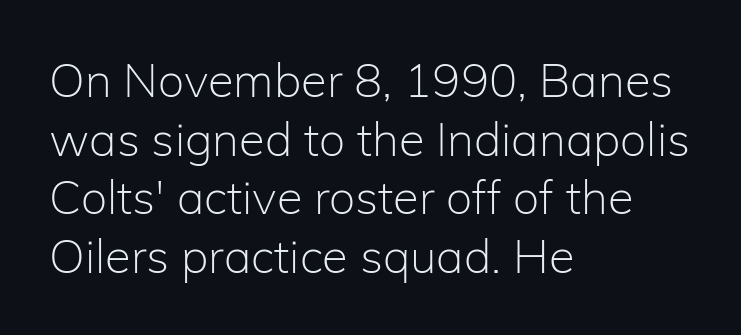
Q: Is the text bold? A: No.
Q: Is the text italic (slanted)? A: No, it is upright.
Q: Is the typeface a serif or a sans-serif typeface? A: Sans-serif.
Q: Is the text underlined? A: No.
Q: How is the paragraph aligned? A: Left-aligned.
Q: Is the spacing between letters normal or unusually wide? A: Normal.
Q: Is the spacing between lines tight, normal or loose? A: Normal.
Q: Width (condensed, normal, or wide)? A: Normal.
Q: Stroke contrast? A: Low.
Q: x-height? A: Medium.
Q: Monospaced? A: No.
